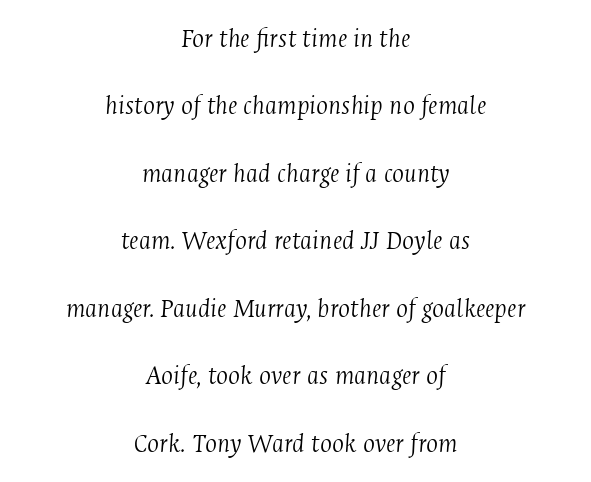
The paragraph shown floats in the horizontal middle. The face looks like a standard text weight, possibly lighter. Letter spacing: default. A bare baseline throughout the passage.
